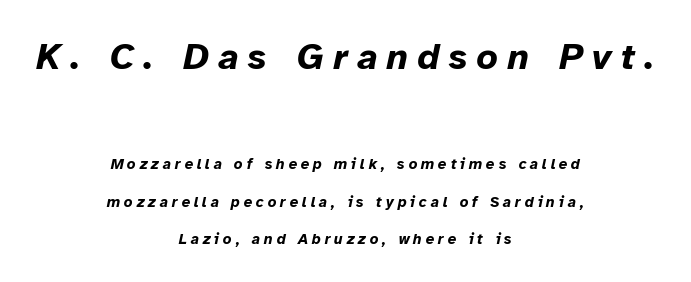
The image shows 37 px bold type, italic (leaning right); set centered, loose line spacing (2.48x), unusually wide letter spacing (+0.25 em), not underlined; the first (top) block is 2.47x larger; low stroke contrast and a medium x-height.
